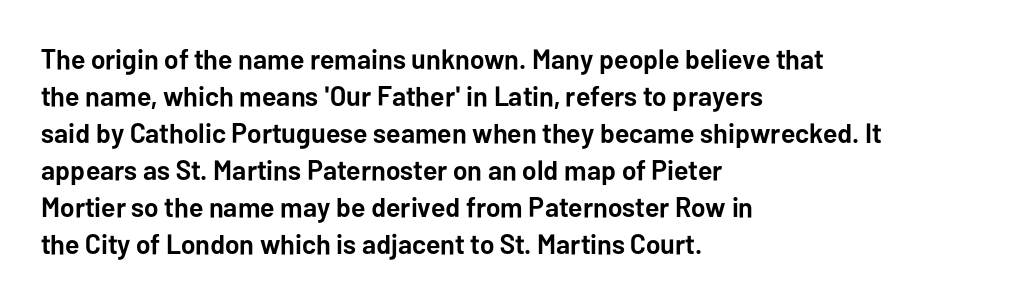
{"serif": "no", "italic": "no", "bold": "yes", "weight": "semibold", "width": "normal", "stroke_contrast": "low", "x_height": "medium", "monospaced": "no", "underline": "no", "align": "left", "line_spacing": "normal", "line_spacing_ratio": 1.32, "letter_spacing": "normal", "letter_spacing_em": 0.0, "glyph_px": 28}
